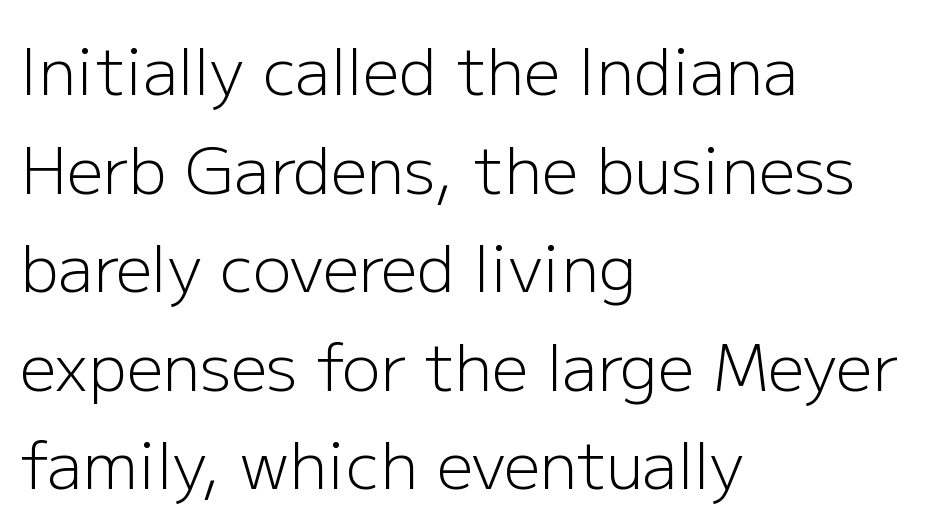
{"serif": "no", "italic": "no", "bold": "no", "weight": "light", "width": "normal", "stroke_contrast": "low", "x_height": "medium", "monospaced": "no", "underline": "no", "align": "left", "line_spacing": "normal", "line_spacing_ratio": 1.54, "letter_spacing": "normal", "letter_spacing_em": 0.0, "glyph_px": 64}
